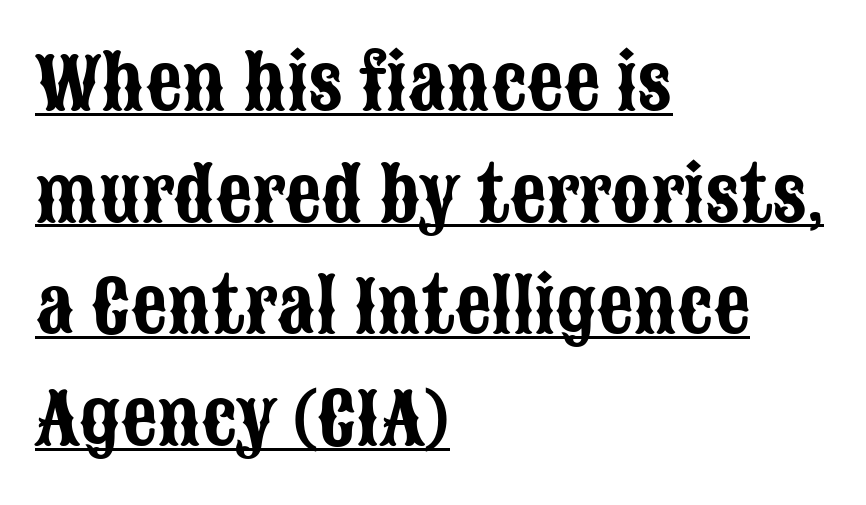
The image shows 72 px condensed sans-serif type, upright; set left-aligned, normal line spacing (1.55x), normal letter spacing, underlined; low stroke contrast and a large x-height.
